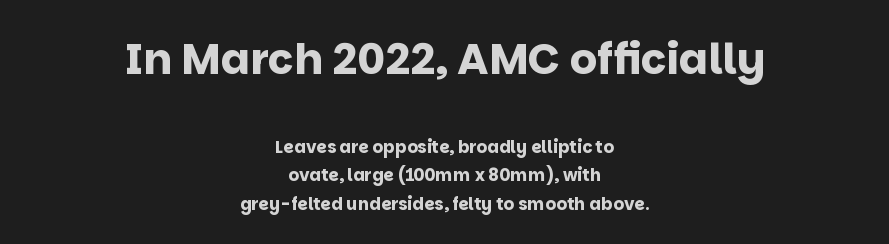
When letters stand straight like this, we call the style roman or upright. Check under the words: just untouched page. The font family rendered here belongs to the sans-serif group. A normal amount of white space separates one row of letters from the next. How heavy is the stroke? Heavy — this is a bold.
